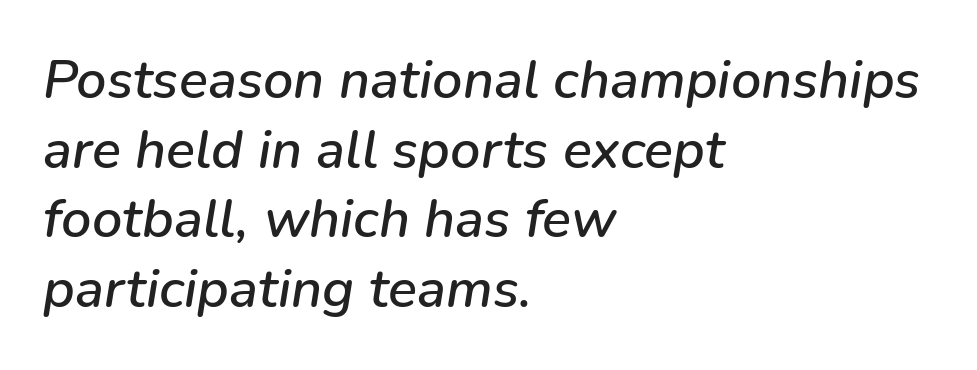
The image shows 54 px text type, italic (leaning right); set left-aligned, normal line spacing (1.29x), normal letter spacing, not underlined; low stroke contrast and a medium x-height.
